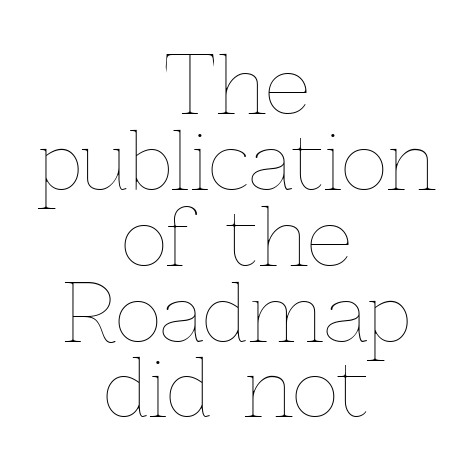
Alignment: centered. The block of text is dense from top to bottom, with scant space between rows. Stroke mass is kept to a normal reading level or below. Here the glyphs are tracked normally, forming tight word shapes.
